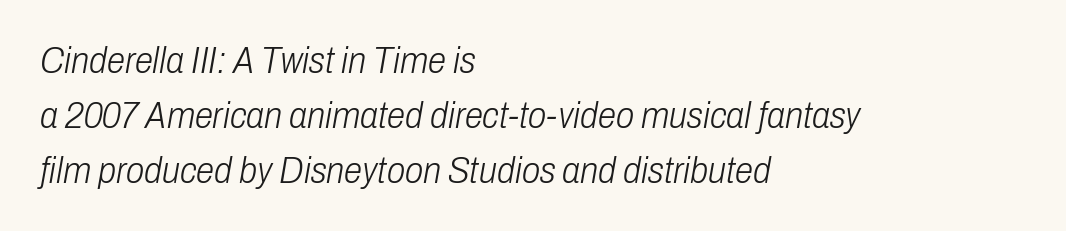
{"italic": "yes", "lean": "right", "slant_degrees": 10, "bold": "no", "weight": "light", "width": "condensed", "stroke_contrast": "low", "x_height": "medium", "monospaced": "no", "underline": "no", "align": "left", "line_spacing": "normal", "line_spacing_ratio": 1.48, "letter_spacing": "normal", "letter_spacing_em": 0.0, "glyph_px": 37}
